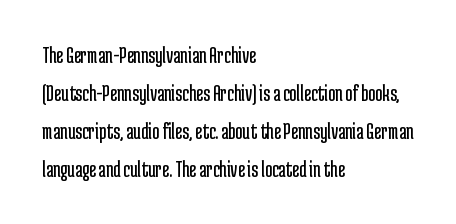
{"italic": "no", "bold": "no", "underline": "no", "align": "left", "line_spacing": "normal", "line_spacing_ratio": 1.59, "letter_spacing": "normal", "letter_spacing_em": 0.0, "glyph_px": 24}
